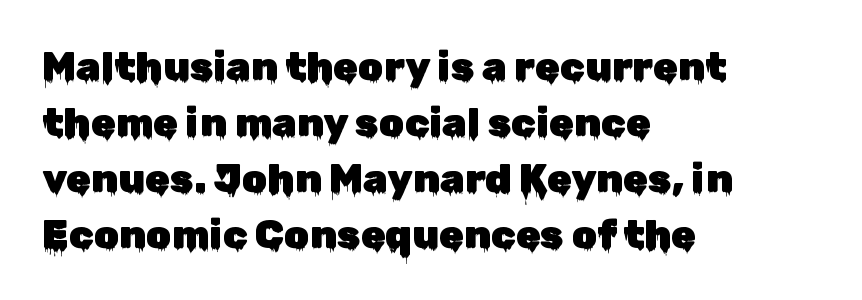
{"serif": "no", "italic": "no", "width": "normal", "stroke_contrast": "low", "x_height": "medium", "monospaced": "no", "underline": "no", "align": "left", "line_spacing": "normal", "line_spacing_ratio": 1.4, "letter_spacing": "normal", "letter_spacing_em": 0.0, "glyph_px": 40}
